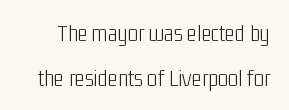
{"italic": "no", "bold": "no", "underline": "no", "line_spacing_ratio": 1.86, "letter_spacing": "normal", "letter_spacing_em": 0.0, "glyph_px": 24}
